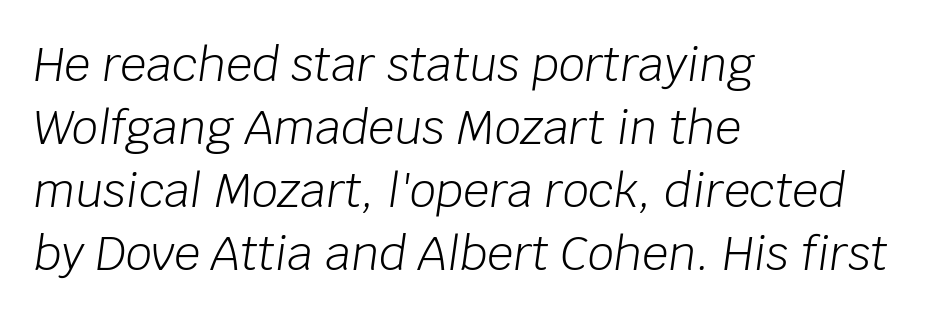
What stands out about the letter spacing? Nothing — it is the standard amount. Honestly, the row spacing looks completely unremarkable. Letters have the restrained weight of plain body copy at most. The passage is arranged the way most books set body copy — flush left.
